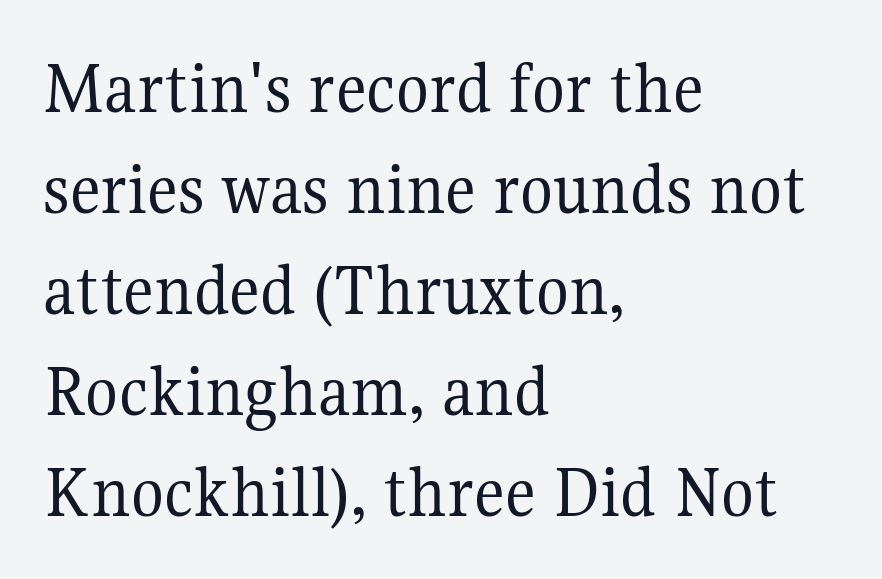
Q: Is the text bold? A: No.
Q: Is the text italic (slanted)? A: No, it is upright.
Q: Is the typeface a serif or a sans-serif typeface? A: Serif.
Q: Is the text underlined? A: No.
Q: How is the paragraph aligned? A: Left-aligned.
Q: Is the spacing between letters normal or unusually wide? A: Normal.
Q: Is the spacing between lines tight, normal or loose? A: Normal.
Q: Width (condensed, normal, or wide)? A: Normal.
Q: Stroke contrast? A: Medium.
Q: x-height? A: Medium.
Q: Monospaced? A: No.
